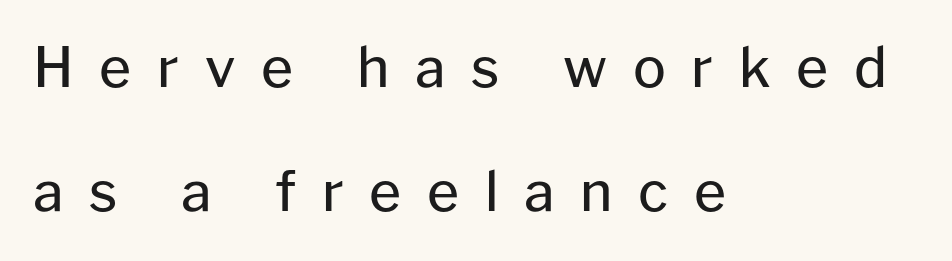
The image shows 55 px regular-weight sans-serif type, upright; set left-aligned, loose line spacing (2.26x), unusually wide letter spacing (+0.47 em), not underlined; low stroke contrast and a medium x-height.
